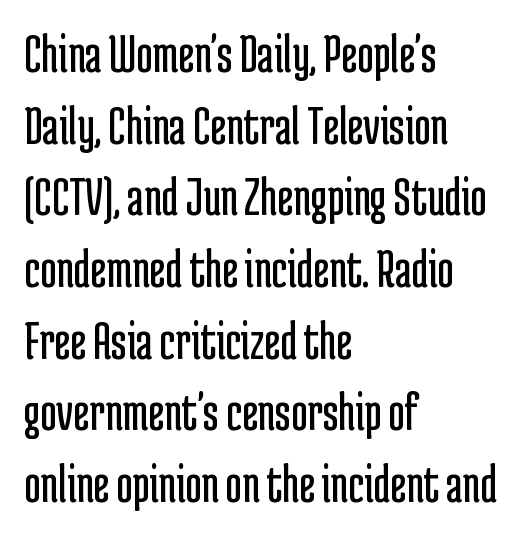
Italic: no, the glyphs are upright roman. A classic flush-left, rag-right setting is used for this passage. The face used here is proportionally spaced, like ordinary book or web type. Counters stay open thanks to moderate or lighter strokes.
